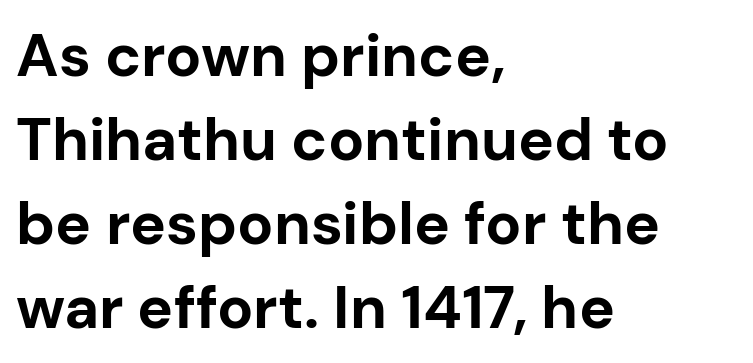
Q: Is the text bold? A: Yes.
Q: Is the text italic (slanted)? A: No, it is upright.
Q: Is the typeface a serif or a sans-serif typeface? A: Sans-serif.
Q: Is the text underlined? A: No.
Q: How is the paragraph aligned? A: Left-aligned.
Q: Is the spacing between letters normal or unusually wide? A: Normal.
Q: Is the spacing between lines tight, normal or loose? A: Normal.
Q: Width (condensed, normal, or wide)? A: Normal.
Q: Stroke contrast? A: Low.
Q: x-height? A: Medium.
Q: Monospaced? A: No.
